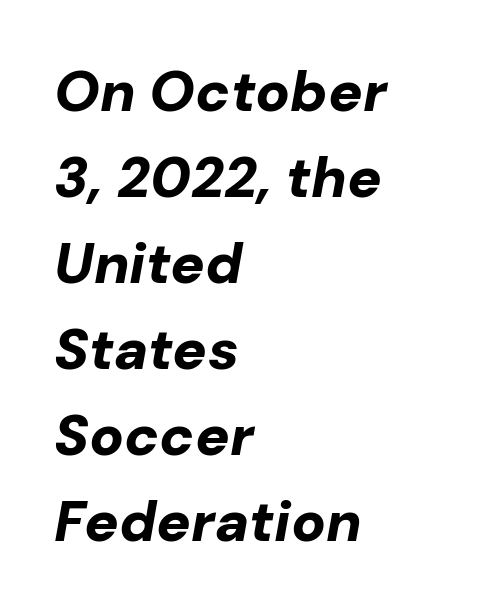
The line-height multiplier appears to be the usual default. Unmarked baselines from the first word to the last. The sample has been set heavy, in full bold. Italic: yes, the glyphs are oblique. Honestly, the letter spacing is just normal — you wouldn't notice it. These lines stack with their left ends in a neat column.
